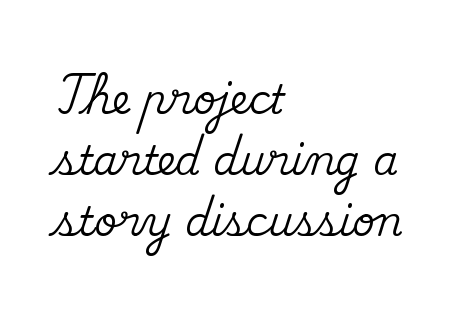
Rule under the text: the space is simply empty. You could not count columns in this text — the font is proportionally spaced. The glyphs in this specimen are seriffed. The space between consecutive lines is moderate.
